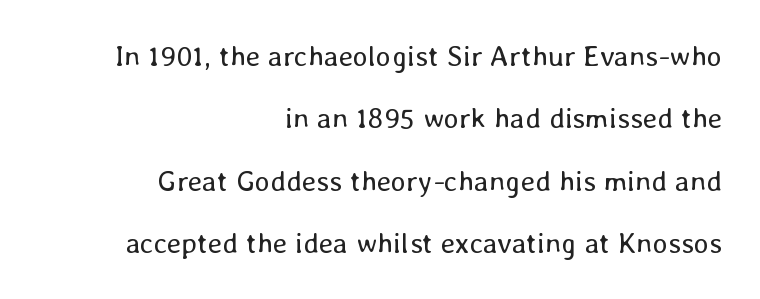
{"italic": "no", "bold": "no", "weight": "regular", "width": "normal", "stroke_contrast": "low", "x_height": "medium", "monospaced": "no", "underline": "no", "align": "right", "line_spacing": "loose", "line_spacing_ratio": 2.15, "letter_spacing": "normal", "letter_spacing_em": 0.0, "glyph_px": 29}
